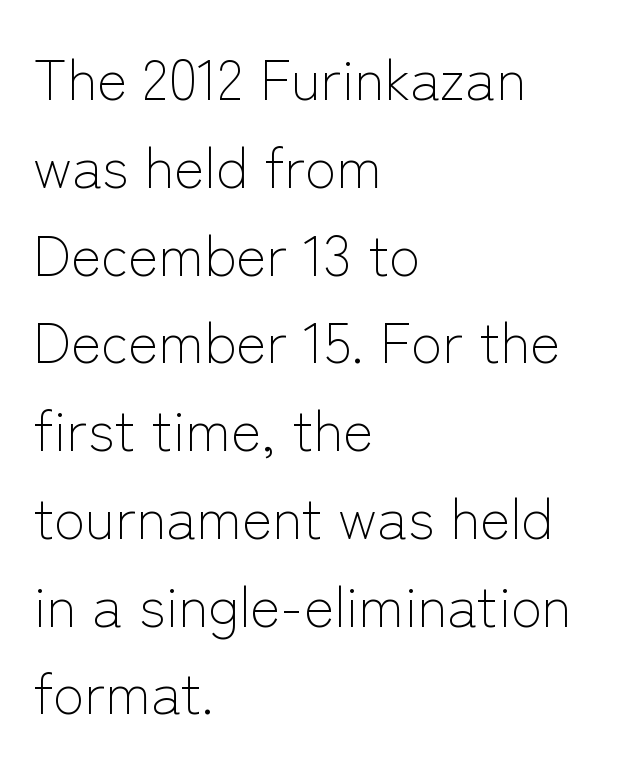
Q: Is the text bold? A: No.
Q: Is the text italic (slanted)? A: No, it is upright.
Q: Is the typeface a serif or a sans-serif typeface? A: Sans-serif.
Q: Is the text underlined? A: No.
Q: How is the paragraph aligned? A: Left-aligned.
Q: Is the spacing between letters normal or unusually wide? A: Normal.
Q: Is the spacing between lines tight, normal or loose? A: Normal.
Q: Width (condensed, normal, or wide)? A: Normal.
Q: Stroke contrast? A: Low.
Q: x-height? A: Medium.
Q: Monospaced? A: No.
